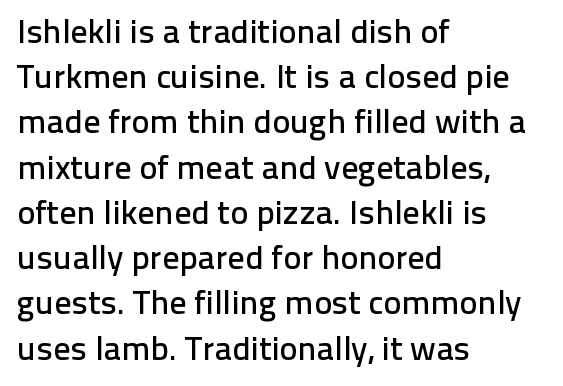
The image shows 34 px sans-serif type, upright; set left-aligned, normal line spacing (1.33x), normal letter spacing, not underlined; low stroke contrast and a medium x-height.
